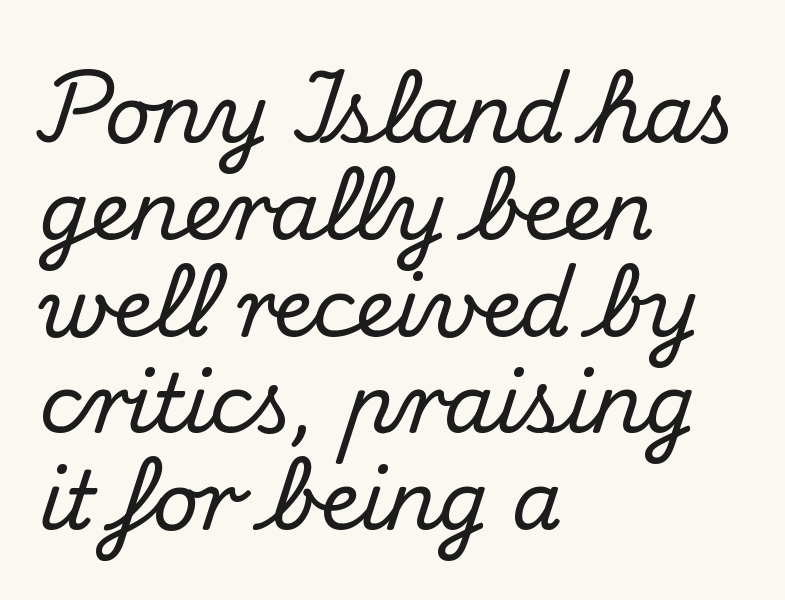
A typesetter would label this face a serif. These lines are set flush left with a ragged right edge. Characters follow at the spacing the type designer built in. Looks like regular typesetting: each glyph gets only the width it needs.
